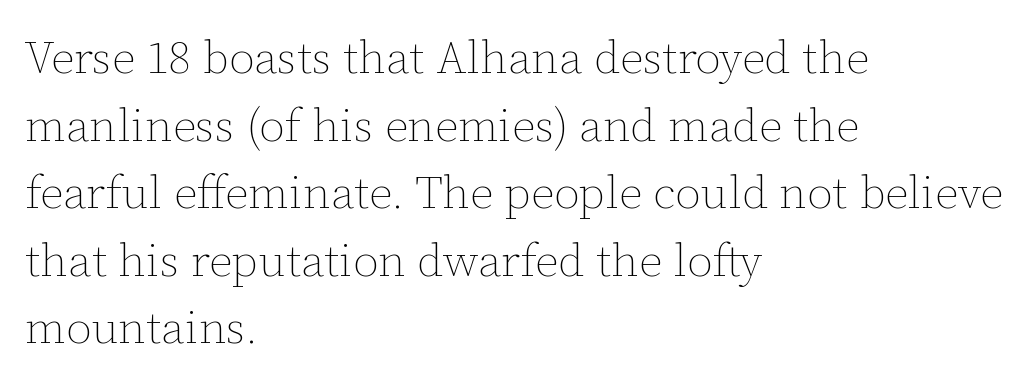
Spacing between characters is what you'd get straight out of the box. Notice how the passage keeps a crisp vertical edge on the left only. Clear beneath every line of the passage. A typesetter would call this proportional, since set widths differ per character. Weight class: somewhere from thin through regular.
